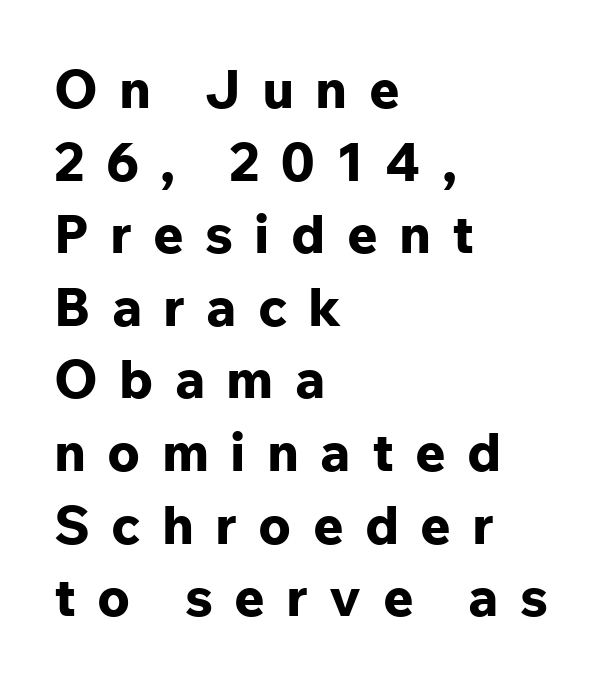
{"serif": "no", "italic": "no", "bold": "yes", "weight": "bold", "width": "normal", "stroke_contrast": "low", "x_height": "medium", "monospaced": "no", "underline": "no", "align": "left", "line_spacing": "normal", "line_spacing_ratio": 1.37, "letter_spacing": "wide", "letter_spacing_em": 0.4, "glyph_px": 53}
